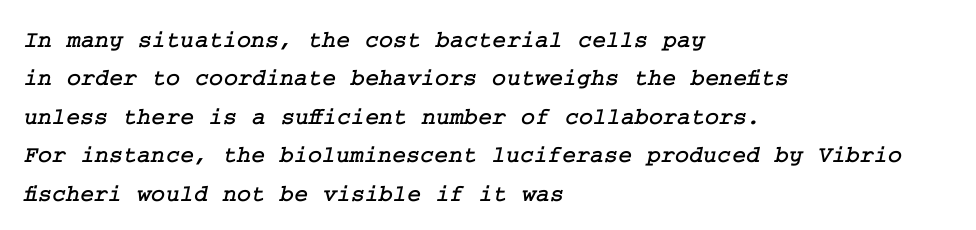
Q: Is the text underlined? A: No.
Q: How is the paragraph aligned? A: Left-aligned.
Q: Is the spacing between letters normal or unusually wide? A: Normal.
Q: Is the spacing between lines tight, normal or loose? A: Normal.
